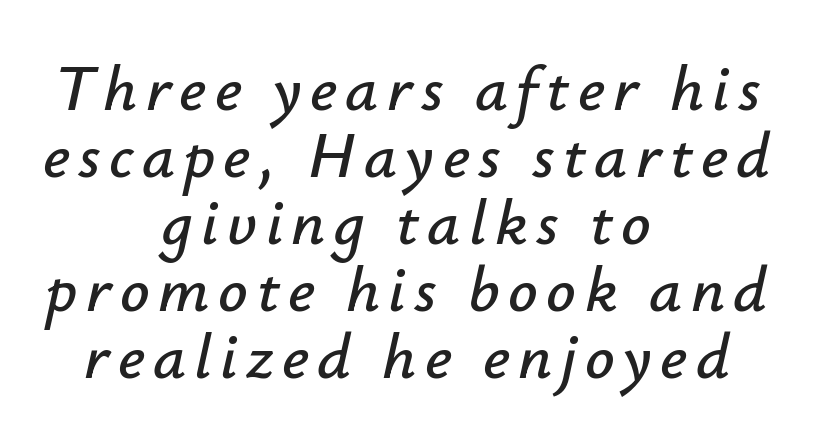
Underline: absent. Quick note: italic. The lines in this sample share a center point and differ in where they start and stop. The block of text is dense from top to bottom, with scant space between rows. You could not count columns in this text — the font is proportionally spaced.
